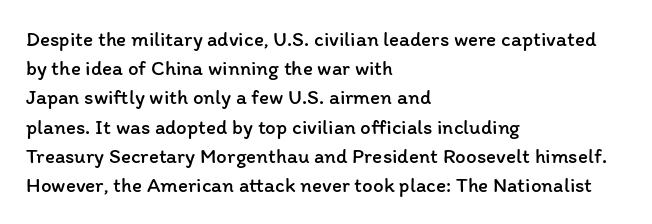
{"italic": "no", "bold": "no", "underline": "no", "align": "left", "line_spacing": "normal", "line_spacing_ratio": 1.39, "letter_spacing": "normal", "letter_spacing_em": 0.0, "glyph_px": 21}
